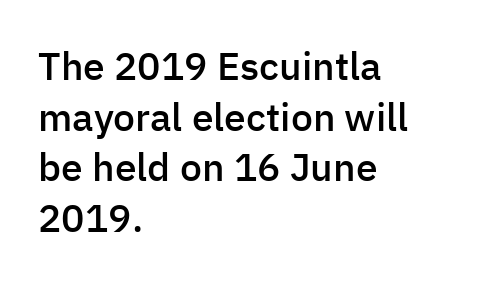
Q: Is the text bold? A: Semi-bold.
Q: Is the text italic (slanted)? A: No, it is upright.
Q: Is the typeface a serif or a sans-serif typeface? A: Sans-serif.
Q: Is the text underlined? A: No.
Q: How is the paragraph aligned? A: Left-aligned.
Q: Is the spacing between letters normal or unusually wide? A: Normal.
Q: Is the spacing between lines tight, normal or loose? A: Normal.
Q: Width (condensed, normal, or wide)? A: Normal.
Q: Stroke contrast? A: Low.
Q: x-height? A: Medium.
Q: Monospaced? A: No.
